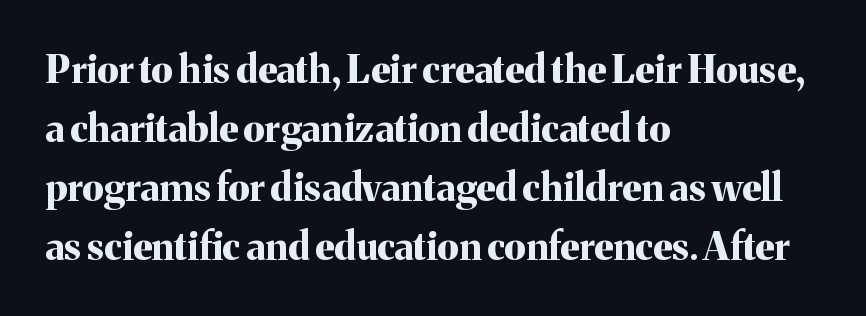
The area under the type is left untouched. Vertical spacing — default. The letters carry serifs — small finishing strokes at the ends of their stems. Spacing verdict: proportional, widths tailored to each character.
